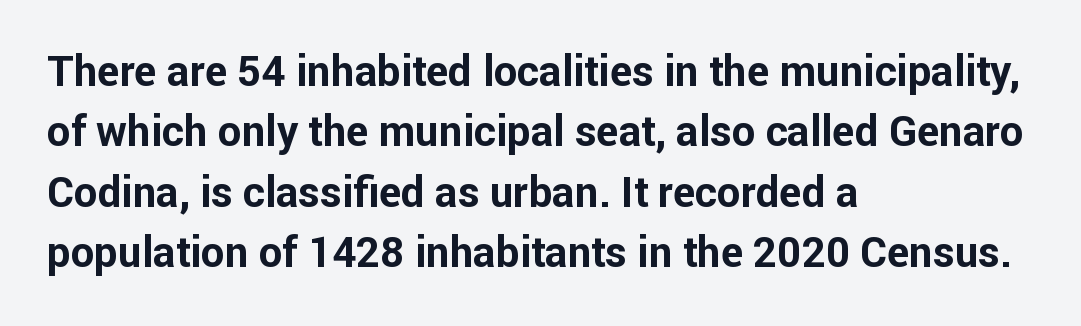
Alignment: flush left. The type is set solid horizontally, with unmodified tracking. Compared with an ordinary text face, these strokes are far heavier — a full bold. Examine the stroke ends and you'll find no serifs. The specimen reads as upright at a glance.
